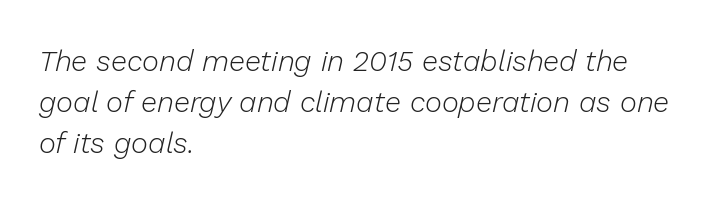
The setting favours the left margin, as ordinary paragraphs usually do. Whoever set this chose a conventional vertical rhythm. Posture: slanted. A typesetter would call this zero additional tracking. Do the characters align in a grid? No, the font is proportional.
